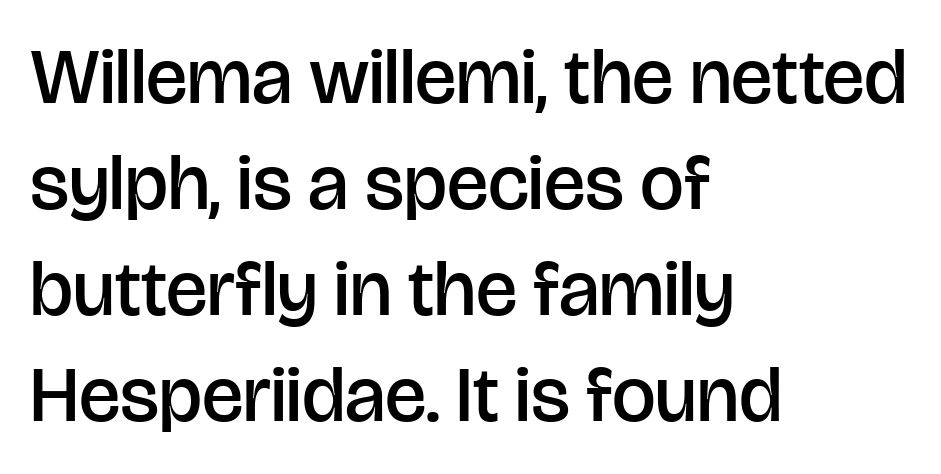
{"serif": "no", "italic": "no", "bold": "semi", "weight": "semibold", "width": "normal", "stroke_contrast": "low", "x_height": "large", "monospaced": "no", "underline": "no", "align": "left", "line_spacing": "normal", "line_spacing_ratio": 1.36, "letter_spacing": "normal", "letter_spacing_em": 0.0, "glyph_px": 78}
